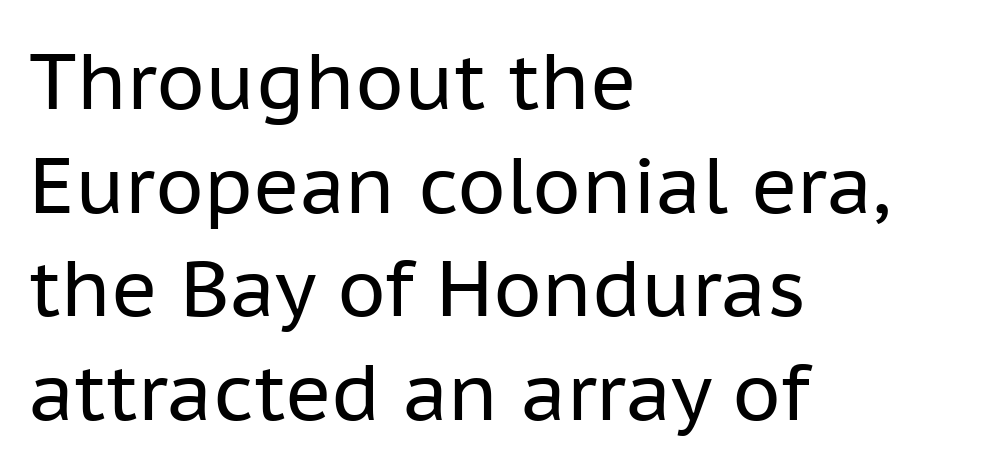
Examine the stroke ends and you'll find no serifs. Here the glyphs are tracked normally, forming tight word shapes. Think of a printed novel: that variable character pitch is what you see here. Vertical stems look standard width or narrower in stroke. The leading is moderate, giving the passage an even texture.
